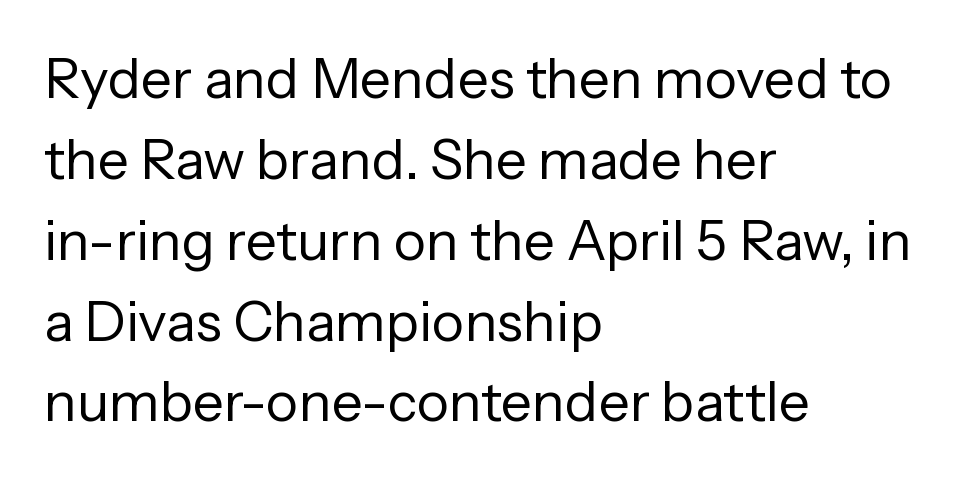
Q: Is the text bold? A: No.
Q: Is the text italic (slanted)? A: No, it is upright.
Q: Is the typeface a serif or a sans-serif typeface? A: Sans-serif.
Q: Is the text underlined? A: No.
Q: How is the paragraph aligned? A: Left-aligned.
Q: Is the spacing between letters normal or unusually wide? A: Normal.
Q: Is the spacing between lines tight, normal or loose? A: Normal.
Q: Width (condensed, normal, or wide)? A: Normal.
Q: Stroke contrast? A: Low.
Q: x-height? A: Medium.
Q: Monospaced? A: No.
